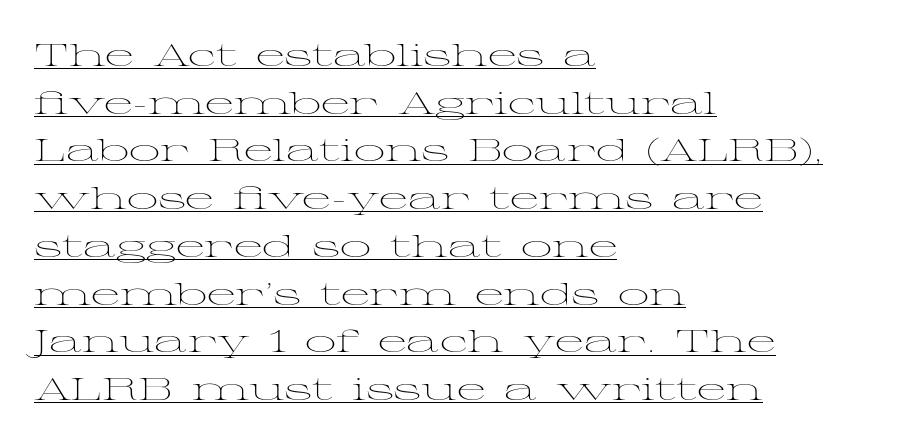
Q: Is the text bold? A: No.
Q: Is the text italic (slanted)? A: No, it is upright.
Q: Is the typeface a serif or a sans-serif typeface? A: Serif.
Q: Is the text underlined? A: Yes.
Q: How is the paragraph aligned? A: Left-aligned.
Q: Is the spacing between letters normal or unusually wide? A: Normal.
Q: Is the spacing between lines tight, normal or loose? A: Normal.
Q: Width (condensed, normal, or wide)? A: Wide.
Q: Stroke contrast? A: Medium.
Q: x-height? A: Medium.
Q: Monospaced? A: No.
